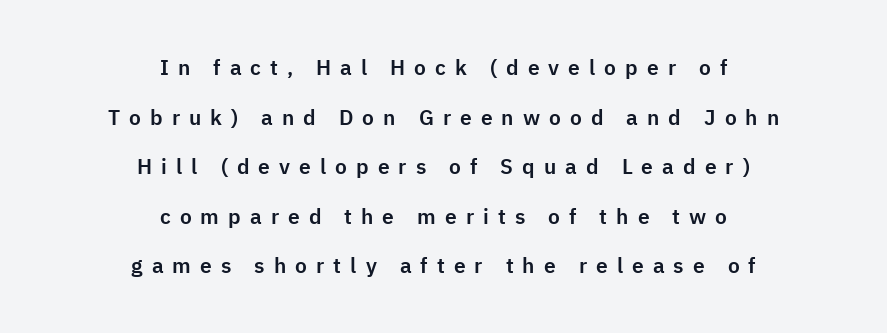
This sample is center-justified, so both line endings float freely. In terms of leading, this rendering errs on the spacious side. Display-style spreading of the glyphs; the letterfit is very open. If you drew a line through each stem, it would be perfectly vertical. Honestly, there is no underline to notice here at all.
